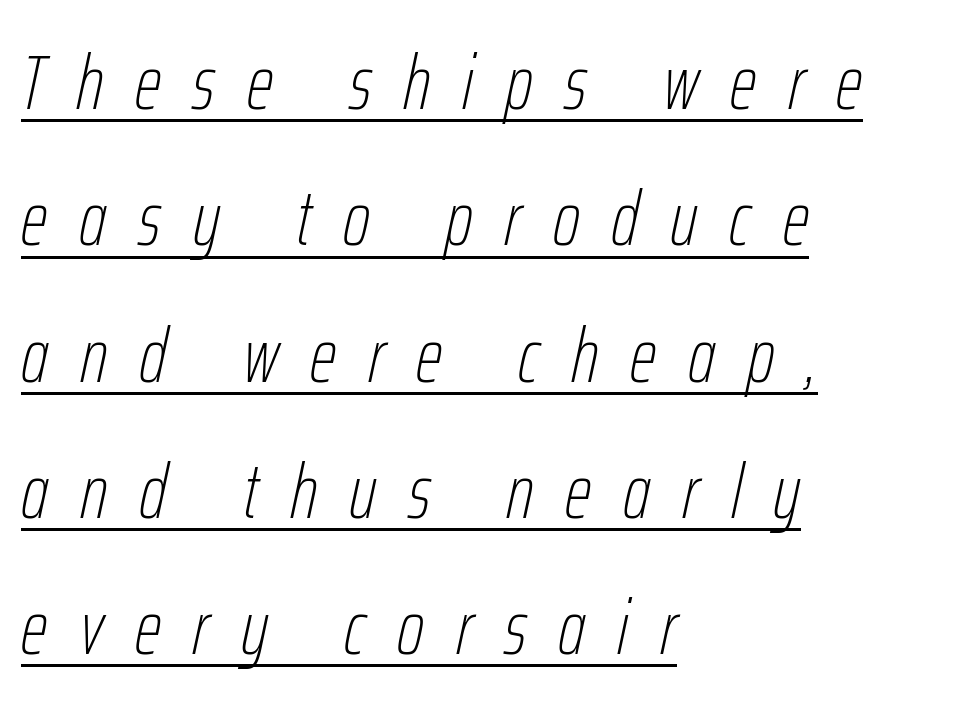
Q: Is the text bold? A: No.
Q: Is the text italic (slanted)? A: Yes, it leans right by about 12 degrees.
Q: Is the text underlined? A: Yes.
Q: How is the paragraph aligned? A: Left-aligned.
Q: Is the spacing between letters normal or unusually wide? A: Unusually wide.
Q: Width (condensed, normal, or wide)? A: Condensed.
Q: Stroke contrast? A: Low.
Q: x-height? A: Medium.
Q: Monospaced? A: No.
